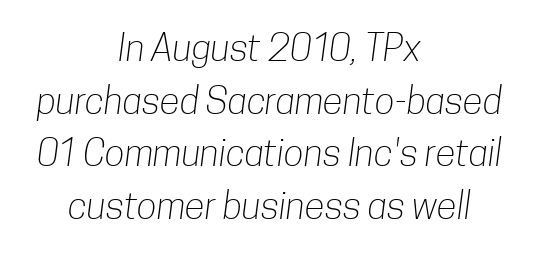
The image shows 37 px light, condensed sans-serif type; set centered, normal line spacing (1.42x), normal letter spacing, not underlined; low stroke contrast and a medium x-height.
